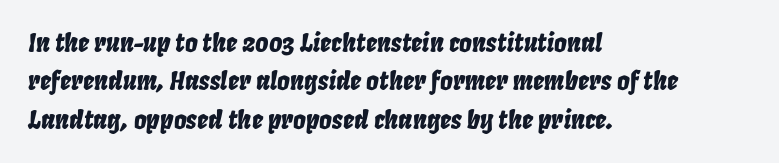
Horizontal alignment here is leftward, the default for most running prose. Just letters on the line, the space beneath them empty. How are the letters spaced? Ordinarily, with no added tracking. How would I describe the line gaps? Plain and ordinary.
